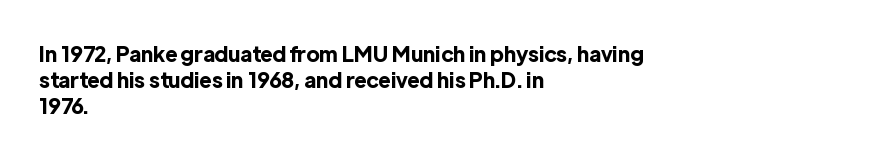
The image shows 21 px bold type, upright; set left-aligned, line spacing 1.23x, normal letter spacing, not underlined.
